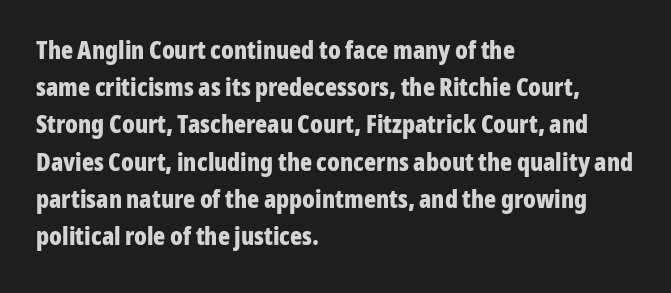
The image shows 25 px bold type, upright; set left-aligned, normal line spacing (1.49x), normal letter spacing, not underlined.
